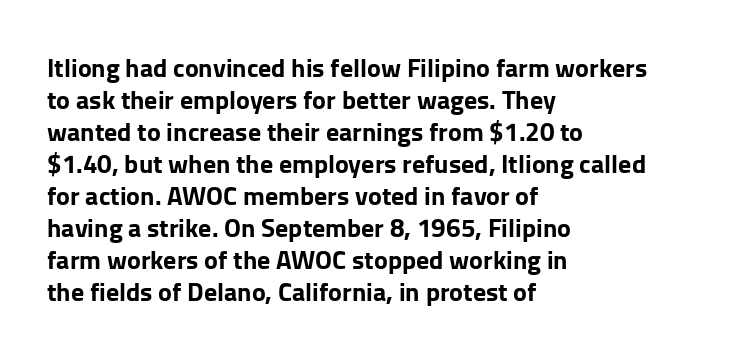
Alignment: flush left. A clean baseline with only descenders dipping below it. Vertical strokes here are truly vertical. Every letter is thick-stroked: bold, no question. A typesetter would call this zero additional tracking.
